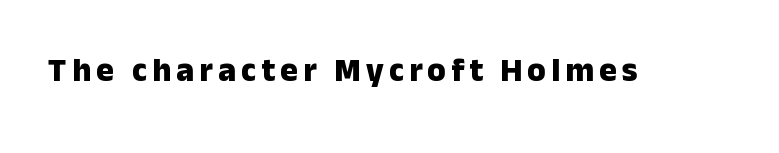
{"serif": "no", "italic": "no", "bold": "yes", "weight": "heavy", "width": "normal", "stroke_contrast": "low", "x_height": "medium", "monospaced": "no", "underline": "no", "glyph_px": 33}
